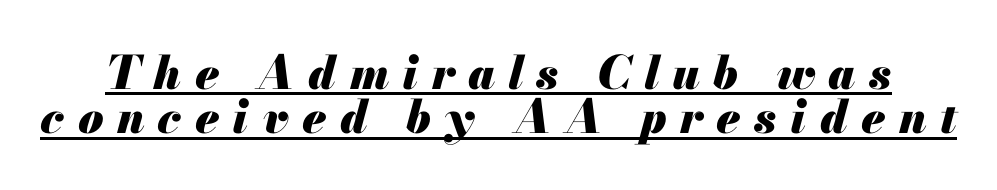
Q: Is the text bold? A: Yes.
Q: Is the text italic (slanted)? A: Yes, it leans right by about 13 degrees.
Q: Is the text underlined? A: Yes.
Q: Is the spacing between letters normal or unusually wide? A: Unusually wide.
Q: Is the spacing between lines tight, normal or loose? A: Tight.
Q: Width (condensed, normal, or wide)? A: Normal.
Q: Stroke contrast? A: Medium.
Q: x-height? A: Small.
Q: Monospaced? A: No.
